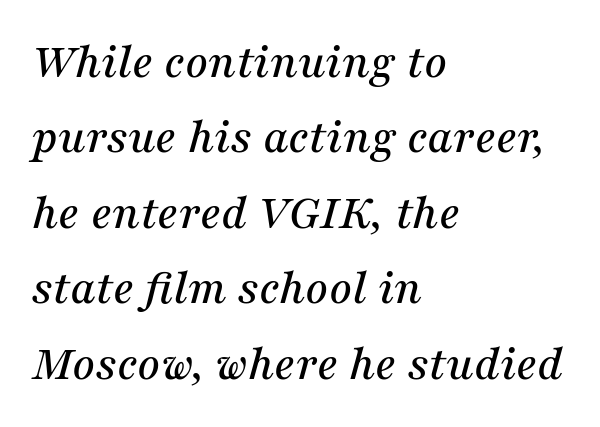
{"serif": "yes", "italic": "yes", "lean": "right", "slant_degrees": 16, "width": "normal", "stroke_contrast": "medium", "x_height": "medium", "monospaced": "no", "underline": "no", "align": "left", "line_spacing": "normal", "line_spacing_ratio": 1.51, "letter_spacing": "normal", "letter_spacing_em": 0.0, "glyph_px": 50}
